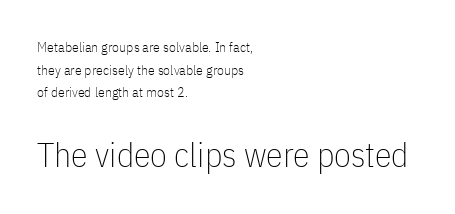
Q: Is the text bold? A: No.
Q: Is the text italic (slanted)? A: No, it is upright.
Q: Is the typeface a serif or a sans-serif typeface? A: Sans-serif.
Q: Is the text underlined? A: No.
Q: How is the paragraph aligned? A: Left-aligned.
Q: Is the spacing between letters normal or unusually wide? A: Normal.
Q: Is the spacing between lines tight, normal or loose? A: Normal.
Q: Which block of text is set in a larger size, the first (top) or the second (bottom)? A: The second (bottom) one.
Q: Width (condensed, normal, or wide)? A: Condensed.
Q: Stroke contrast? A: Low.
Q: x-height? A: Medium.
Q: Monospaced? A: No.
